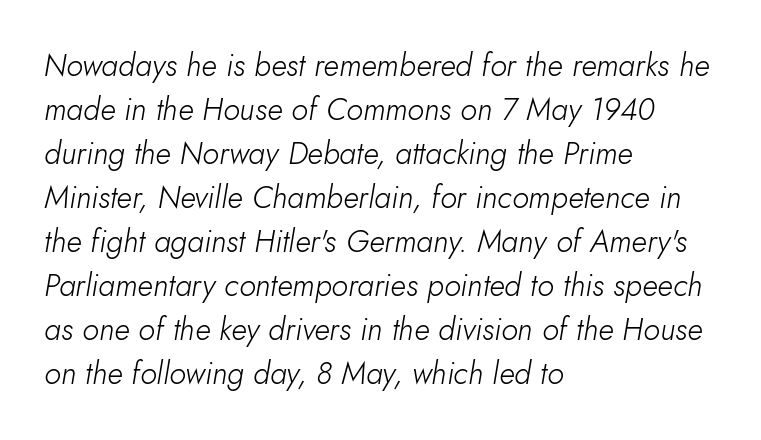
The paragraph has a hard left edge and a soft right edge. Note the varied advance widths — an 'i' is clearly narrower than an 'm'. In terms of posture, this sample is oblique. Summary of weight: not heavy and not bold. Words float on clear page, feet unadorned.
